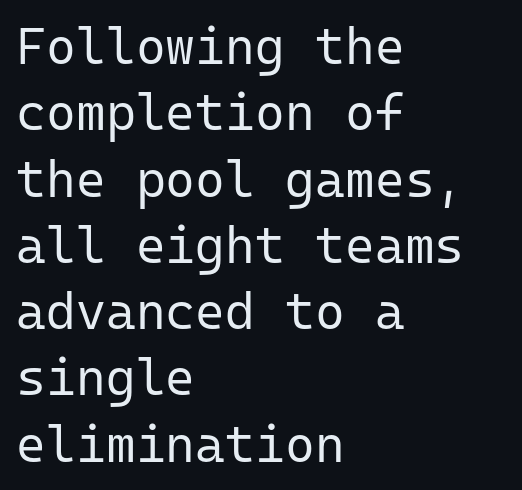
Examine the stroke ends and you'll find no serifs. Looks like terminal output: every glyph gets an equal slot. Bare-footed words on every line. Line beginnings align vertically; line endings do not. These lines sit exactly where default settings would place them.
